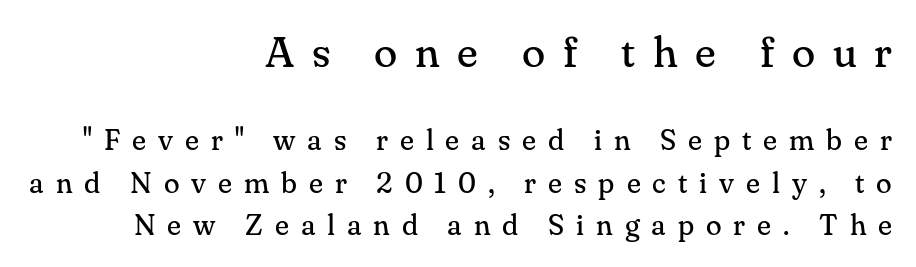
The image shows 43 px regular-weight serif type, upright; set right-aligned, normal line spacing (1.46x), unusually wide letter spacing (+0.41 em), not underlined; the first (top) block is 1.48x larger; medium stroke contrast and a small x-height.
